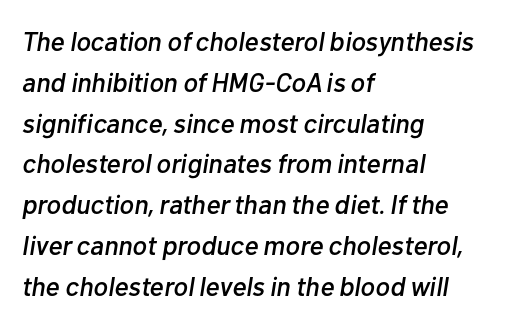
{"italic": "yes", "lean": "right", "slant_degrees": 10, "underline": "no", "align": "left", "line_spacing": "normal", "line_spacing_ratio": 1.51, "letter_spacing": "normal", "letter_spacing_em": 0.0, "glyph_px": 27}
